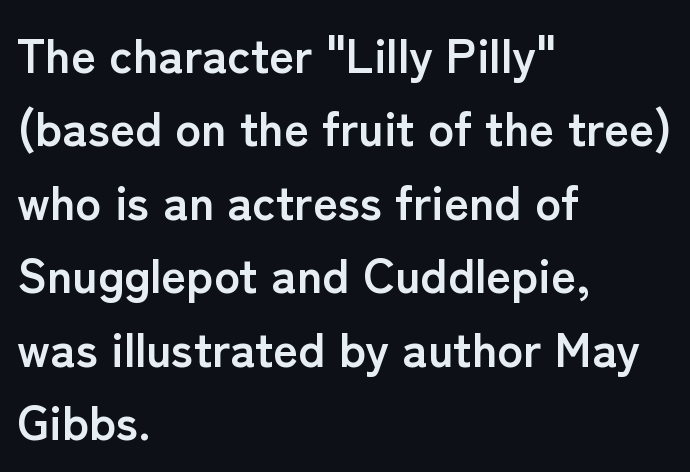
Q: Is the text bold? A: Yes.
Q: Is the text italic (slanted)? A: No, it is upright.
Q: Is the typeface a serif or a sans-serif typeface? A: Sans-serif.
Q: Is the text underlined? A: No.
Q: How is the paragraph aligned? A: Left-aligned.
Q: Is the spacing between letters normal or unusually wide? A: Normal.
Q: Is the spacing between lines tight, normal or loose? A: Normal.
Q: Width (condensed, normal, or wide)? A: Normal.
Q: Stroke contrast? A: Low.
Q: x-height? A: Medium.
Q: Monospaced? A: No.
